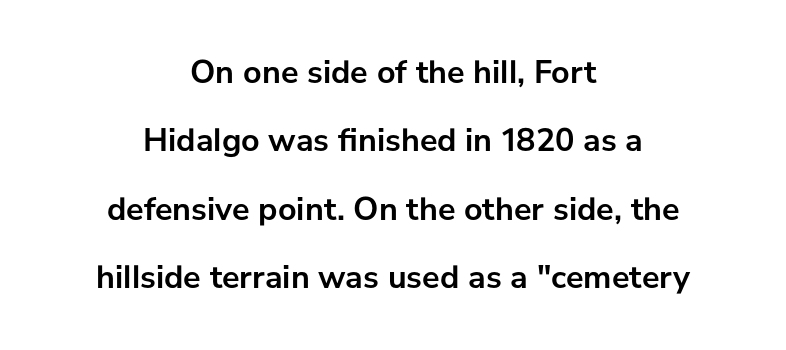
Q: Is the text bold? A: Yes.
Q: Is the text italic (slanted)? A: No, it is upright.
Q: Is the typeface a serif or a sans-serif typeface? A: Sans-serif.
Q: Is the text underlined? A: No.
Q: How is the paragraph aligned? A: Centered.
Q: Is the spacing between letters normal or unusually wide? A: Normal.
Q: Is the spacing between lines tight, normal or loose? A: Loose.
Q: Width (condensed, normal, or wide)? A: Normal.
Q: Stroke contrast? A: Low.
Q: x-height? A: Medium.
Q: Monospaced? A: No.
